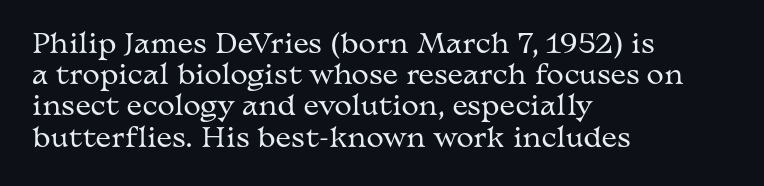
Q: Is the text bold? A: No.
Q: Is the text italic (slanted)? A: No, it is upright.
Q: Is the text underlined? A: No.
Q: How is the paragraph aligned? A: Left-aligned.
Q: Is the spacing between letters normal or unusually wide? A: Normal.
